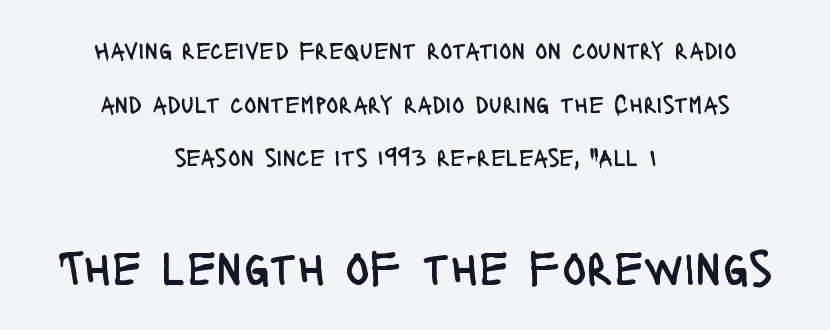
Q: Is the text bold? A: No.
Q: Is the text italic (slanted)? A: No, it is upright.
Q: Is the typeface a serif or a sans-serif typeface? A: Sans-serif.
Q: Is the text underlined? A: No.
Q: How is the paragraph aligned? A: Centered.
Q: Is the spacing between letters normal or unusually wide? A: Normal.
Q: Is the spacing between lines tight, normal or loose? A: Loose.
Q: Which block of text is set in a larger size, the first (top) or the second (bottom)? A: The second (bottom) one.
Q: Width (condensed, normal, or wide)? A: Condensed.
Q: Stroke contrast? A: Low.
Q: x-height? A: Large.
Q: Monospaced? A: No.
